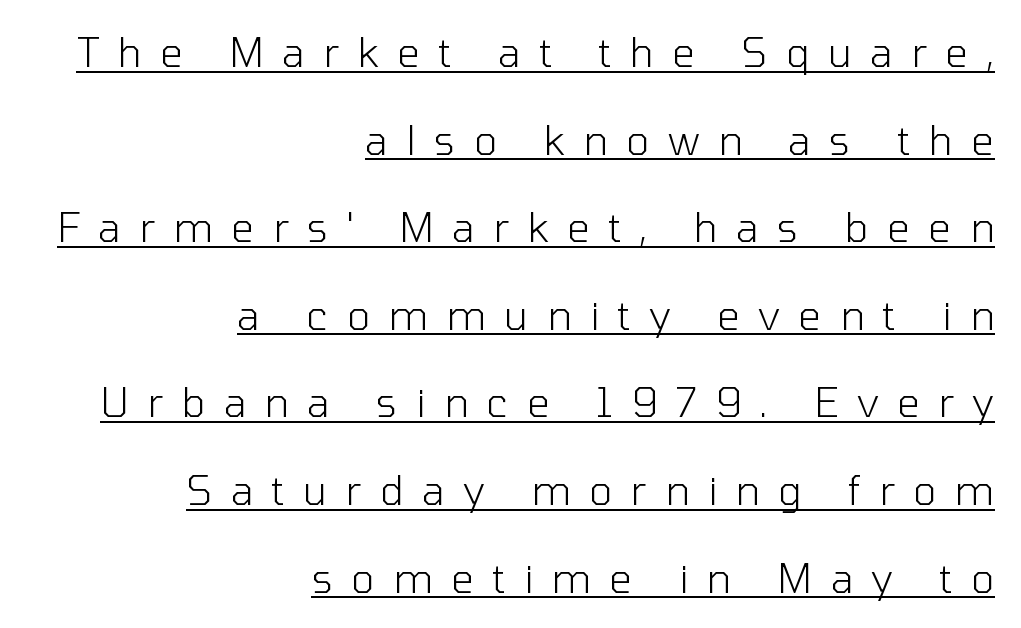
Each letter keeps its own natural width here, so spacing adapts to shape. Quick note: not italic, upright. Short and long lines alike share a common ending point at right. This rendering features underlined lettering.
